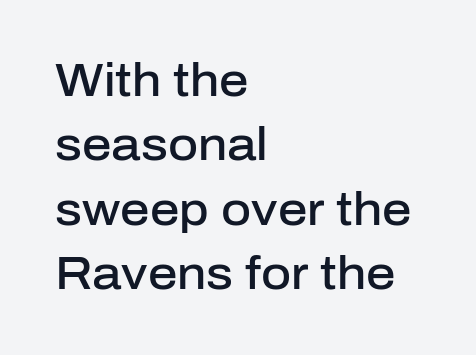
Q: Is the text bold? A: Semi-bold.
Q: Is the text italic (slanted)? A: No, it is upright.
Q: Is the typeface a serif or a sans-serif typeface? A: Sans-serif.
Q: Is the text underlined? A: No.
Q: How is the paragraph aligned? A: Left-aligned.
Q: Is the spacing between letters normal or unusually wide? A: Normal.
Q: Is the spacing between lines tight, normal or loose? A: Normal.
Q: Width (condensed, normal, or wide)? A: Normal.
Q: Stroke contrast? A: Low.
Q: x-height? A: Medium.
Q: Monospaced? A: No.
